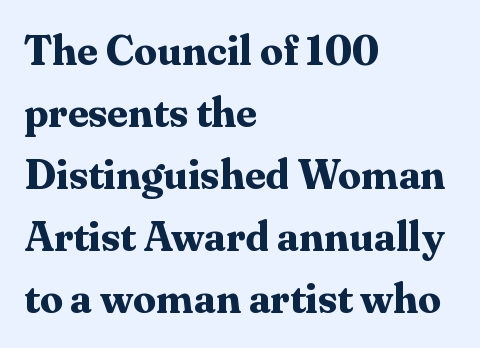
{"serif": "yes", "italic": "no", "bold": "yes", "weight": "bold", "width": "normal", "stroke_contrast": "medium", "x_height": "medium", "monospaced": "no", "underline": "no", "align": "left", "line_spacing": "normal", "line_spacing_ratio": 1.51, "letter_spacing": "normal", "letter_spacing_em": 0.0, "glyph_px": 41}
